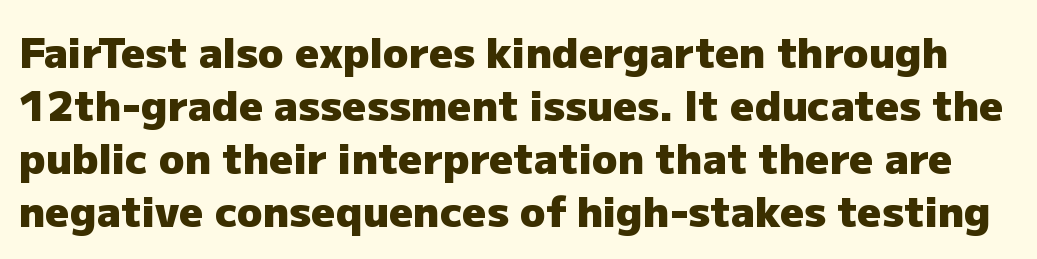
The image shows 42 px heavy sans-serif type, upright; set normal line spacing (1.26x), normal letter spacing, not underlined; low stroke contrast and a medium x-height.
